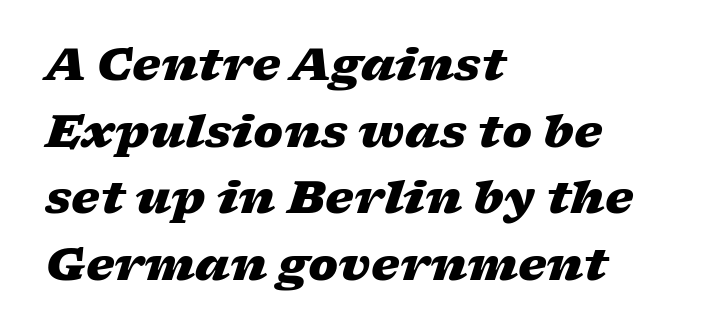
Q: Is the text bold? A: Yes.
Q: Is the text italic (slanted)? A: Yes, it leans right by about 17 degrees.
Q: Is the text underlined? A: No.
Q: How is the paragraph aligned? A: Left-aligned.
Q: Is the spacing between letters normal or unusually wide? A: Normal.
Q: Is the spacing between lines tight, normal or loose? A: Normal.
Q: Width (condensed, normal, or wide)? A: Wide.
Q: Stroke contrast? A: Low.
Q: x-height? A: Medium.
Q: Monospaced? A: No.
